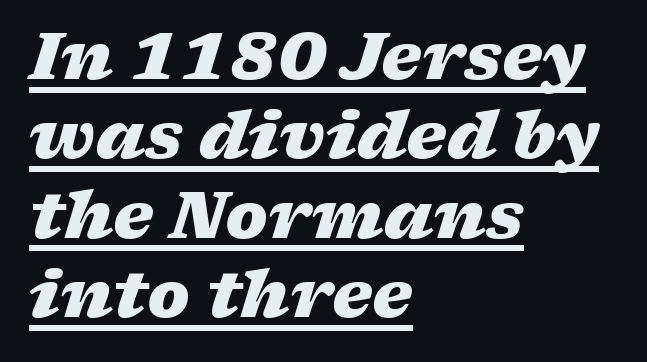
{"italic": "yes", "lean": "right", "slant_degrees": 17, "bold": "yes", "weight": "heavy", "width": "wide", "stroke_contrast": "low", "x_height": "medium", "monospaced": "no", "underline": "yes", "align": "left", "line_spacing_ratio": 1.24, "letter_spacing": "normal", "letter_spacing_em": 0.0, "glyph_px": 64}
